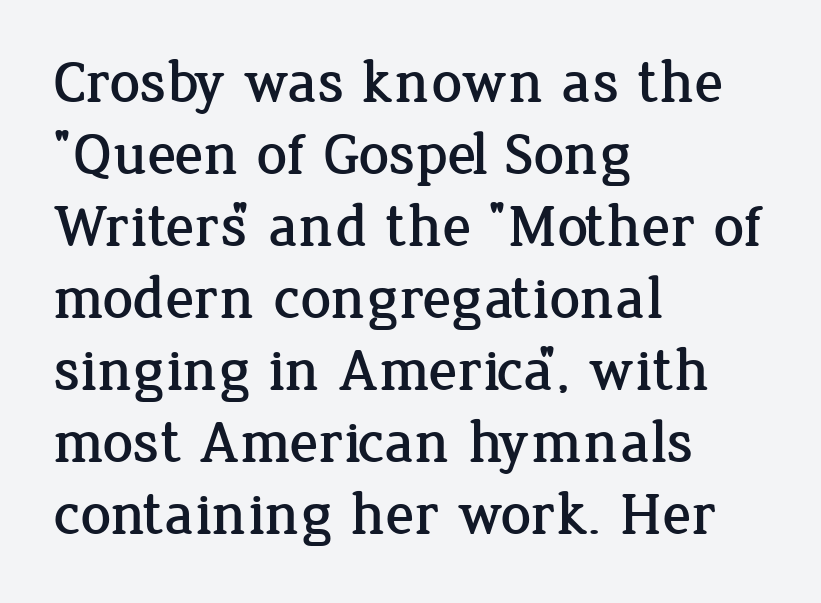
The face used here is rendered with its standard letterfit. Letters rest on an invisible, unmarked baseline. A typesetter would mark this as roman, not italic. You could not count columns in this text — the font is proportionally spaced. One-word summary of the alignment: left.
